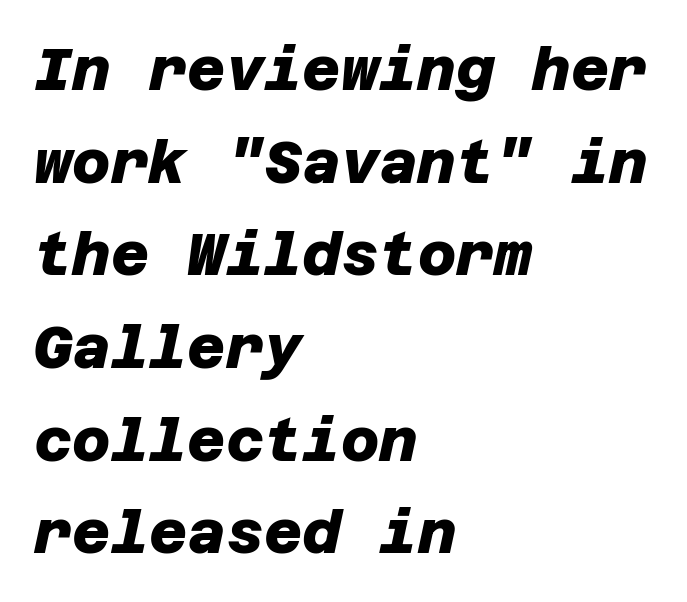
{"serif": "no", "bold": "yes", "weight": "heavy", "width": "normal", "stroke_contrast": "low", "x_height": "large", "underline": "no", "align": "left", "line_spacing": "normal", "line_spacing_ratio": 1.57, "letter_spacing": "normal", "letter_spacing_em": 0.0, "glyph_px": 59}
